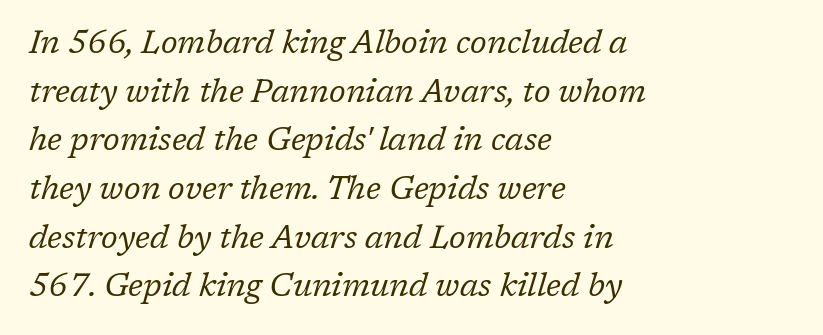
{"serif": "yes", "italic": "yes", "lean": "right", "slant_degrees": 17, "bold": "no", "weight": "regular", "width": "normal", "stroke_contrast": "low", "x_height": "medium", "monospaced": "no", "underline": "no", "align": "left", "line_spacing": "normal", "line_spacing_ratio": 1.52, "letter_spacing": "normal", "letter_spacing_em": 0.0, "glyph_px": 32}
